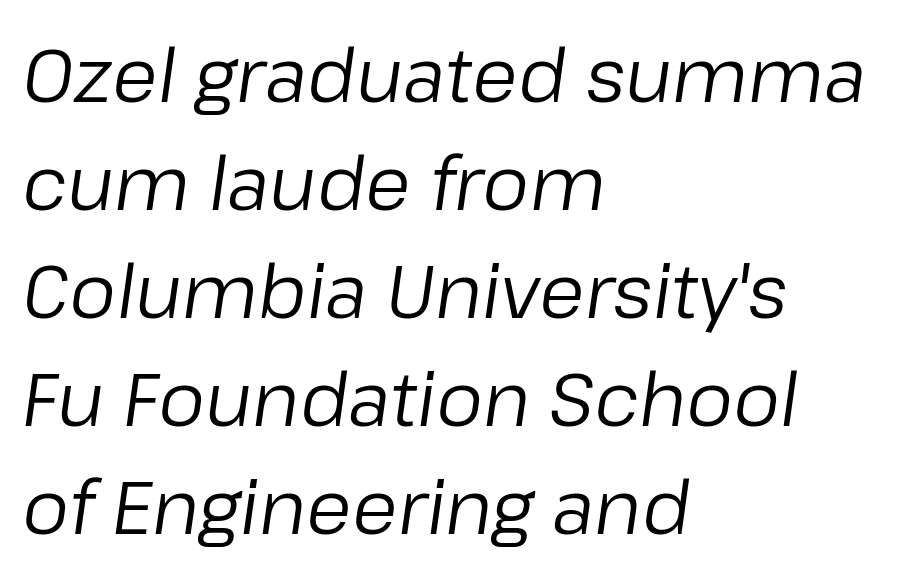
{"italic": "yes", "lean": "right", "slant_degrees": 8, "bold": "no", "weight": "regular", "width": "normal", "stroke_contrast": "low", "x_height": "medium", "monospaced": "no", "underline": "no", "align": "left", "line_spacing": "normal", "line_spacing_ratio": 1.46, "letter_spacing": "normal", "letter_spacing_em": 0.0, "glyph_px": 74}
